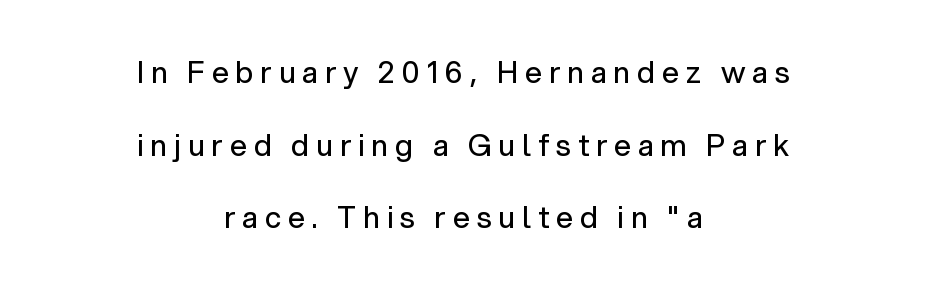
Q: Is the text bold? A: No.
Q: Is the text italic (slanted)? A: No, it is upright.
Q: Is the typeface a serif or a sans-serif typeface? A: Sans-serif.
Q: Is the text underlined? A: No.
Q: How is the paragraph aligned? A: Centered.
Q: Is the spacing between letters normal or unusually wide? A: Unusually wide.
Q: Is the spacing between lines tight, normal or loose? A: Loose.
Q: Width (condensed, normal, or wide)? A: Normal.
Q: Stroke contrast? A: Low.
Q: x-height? A: Medium.
Q: Monospaced? A: No.
